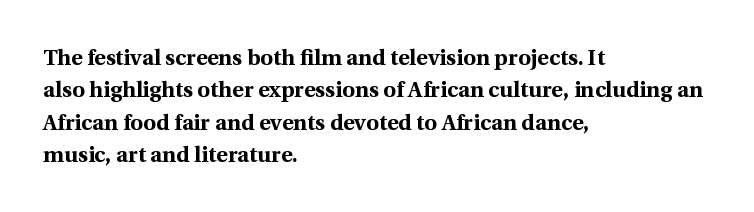
Q: Is the text bold? A: Yes.
Q: Is the text italic (slanted)? A: No, it is upright.
Q: Is the text underlined? A: No.
Q: How is the paragraph aligned? A: Left-aligned.
Q: Is the spacing between letters normal or unusually wide? A: Normal.
Q: Is the spacing between lines tight, normal or loose? A: Normal.
